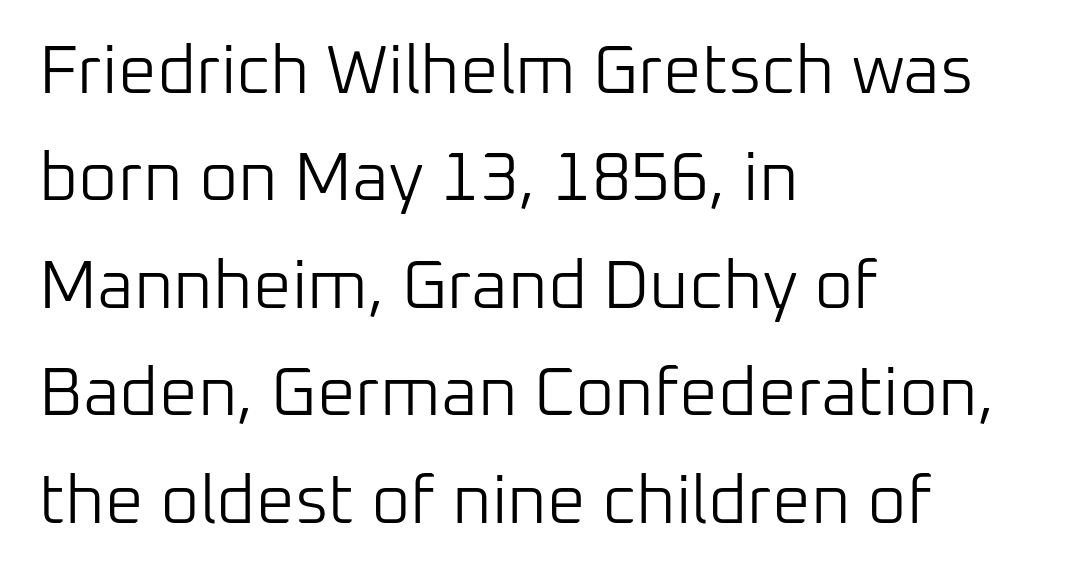
The image shows 68 px light sans-serif type, upright; set left-aligned, normal line spacing (1.58x), normal letter spacing, not underlined; low stroke contrast and a medium x-height.
